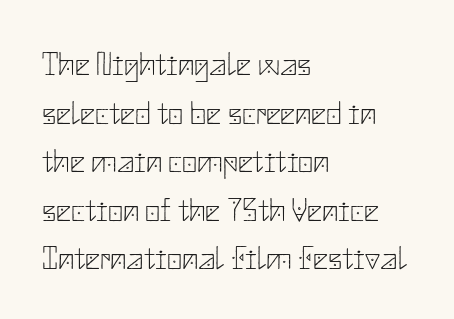
Q: Is the text bold? A: No.
Q: Is the text italic (slanted)? A: No, it is upright.
Q: Is the typeface a serif or a sans-serif typeface? A: Sans-serif.
Q: Is the text underlined? A: No.
Q: How is the paragraph aligned? A: Left-aligned.
Q: Is the spacing between letters normal or unusually wide? A: Normal.
Q: Is the spacing between lines tight, normal or loose? A: Normal.
Q: Width (condensed, normal, or wide)? A: Normal.
Q: Stroke contrast? A: Low.
Q: x-height? A: Small.
